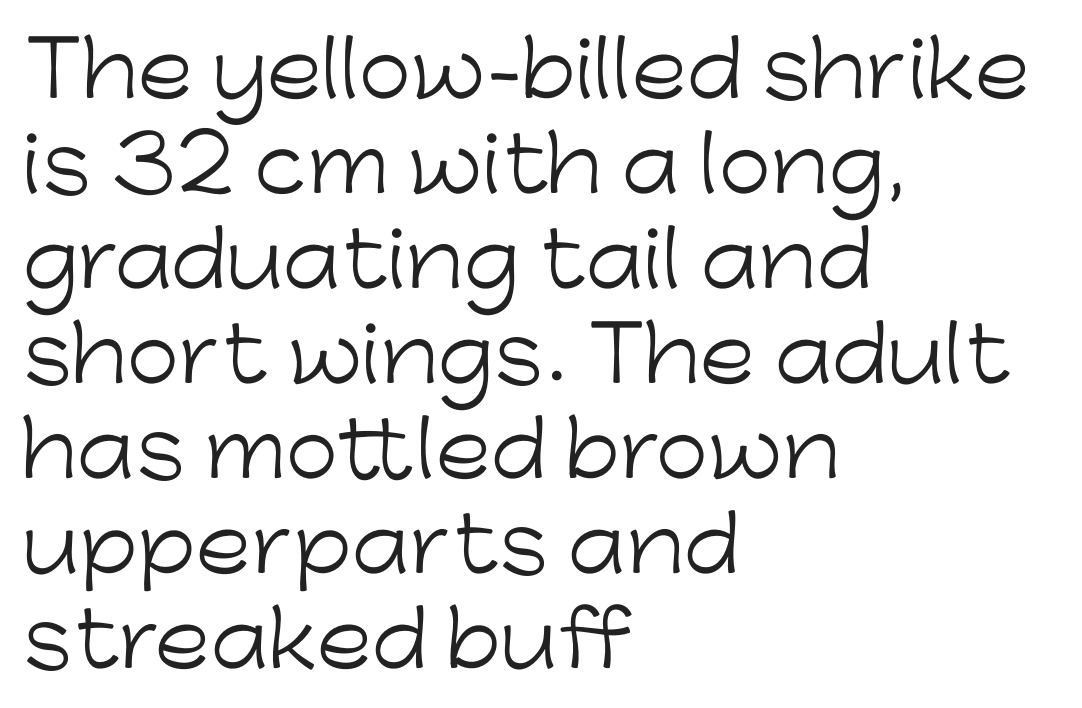
The image shows 76 px light sans-serif type, upright; set left-aligned, normal line spacing (1.25x), normal letter spacing, not underlined; low stroke contrast and a medium x-height.
